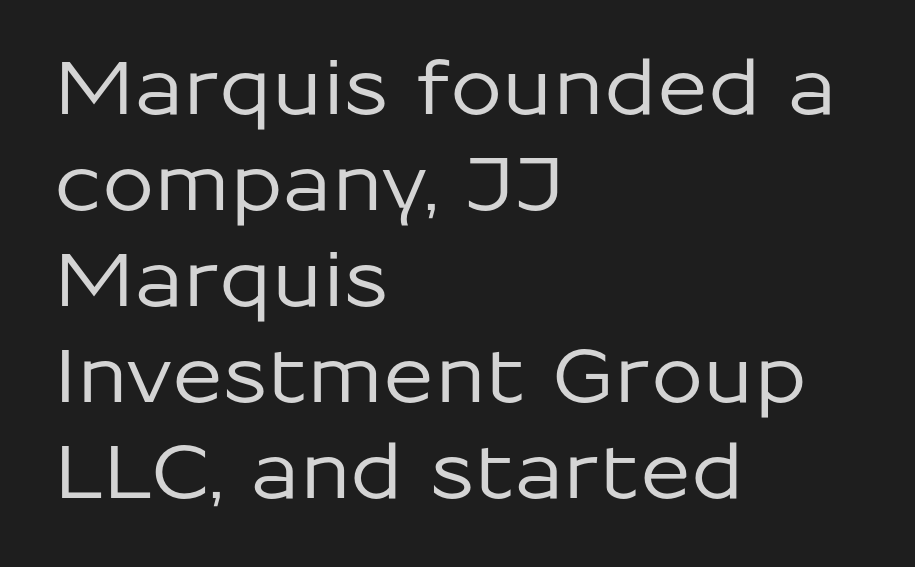
The passage shown is typed in a proportional face where columns would drift. Normally led — the rows are evenly, conventionally spaced. These lines were composed using upright roman letters. Typographically, this falls in the sans-serif category. Does the copy run flush right? No — it runs flush left. Check the space under the baseline: it is left empty.
